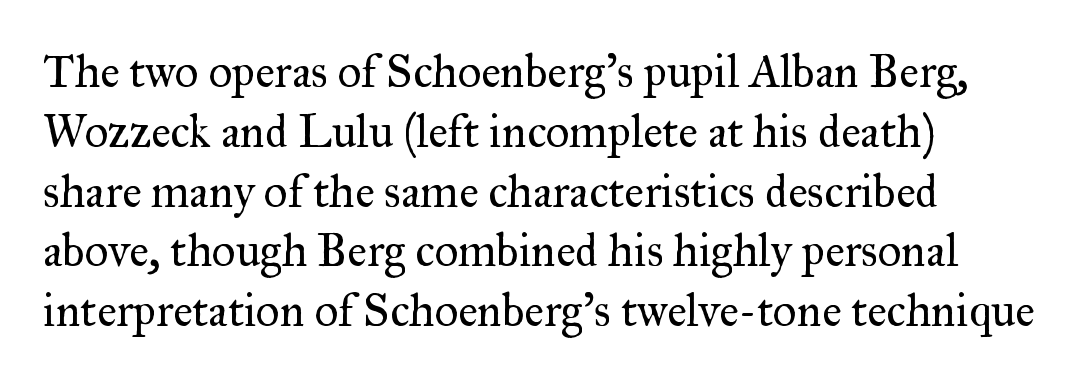
The image shows 46 px regular-weight serif type, upright; set left-aligned, normal line spacing (1.3x), normal letter spacing, not underlined; medium stroke contrast and a small x-height.
